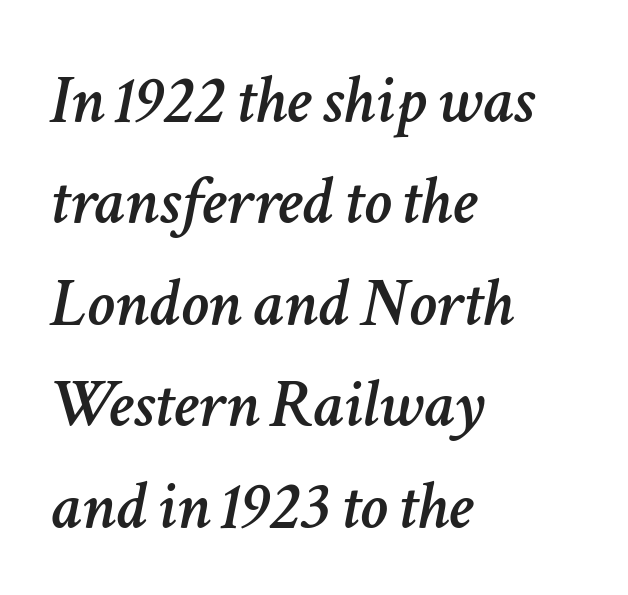
The image shows 70 px text type, italic (leaning right); set left-aligned, normal line spacing (1.45x), normal letter spacing, not underlined; low stroke contrast and a medium x-height.
